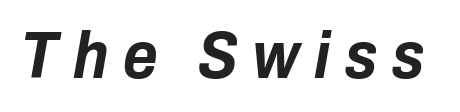
The image shows 66 px bold, condensed type, italic (leaning right); set unusually wide letter spacing (+0.22 em), not underlined; low stroke contrast and a medium x-height.
